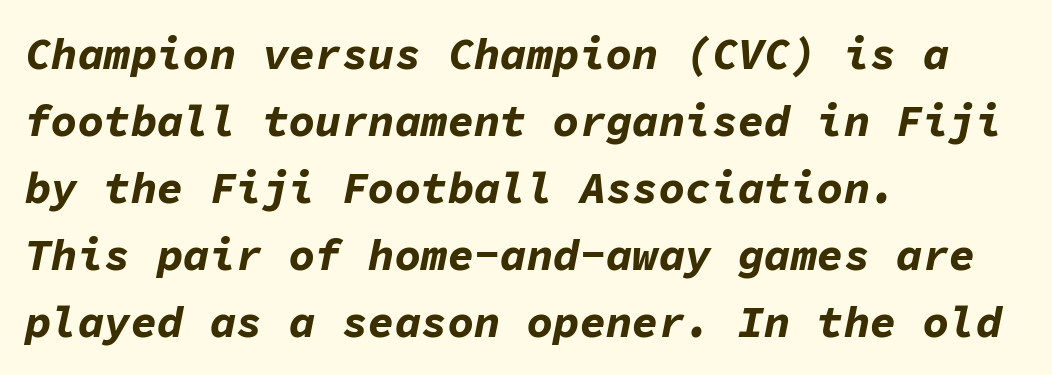
Q: Is the text bold? A: Yes.
Q: Is the text italic (slanted)? A: Yes, it leans right by about 11 degrees.
Q: Is the text underlined? A: No.
Q: How is the paragraph aligned? A: Left-aligned.
Q: Is the spacing between letters normal or unusually wide? A: Normal.
Q: Is the spacing between lines tight, normal or loose? A: Normal.
Q: Width (condensed, normal, or wide)? A: Normal.
Q: Stroke contrast? A: Low.
Q: x-height? A: Medium.
Q: Monospaced? A: Yes.
